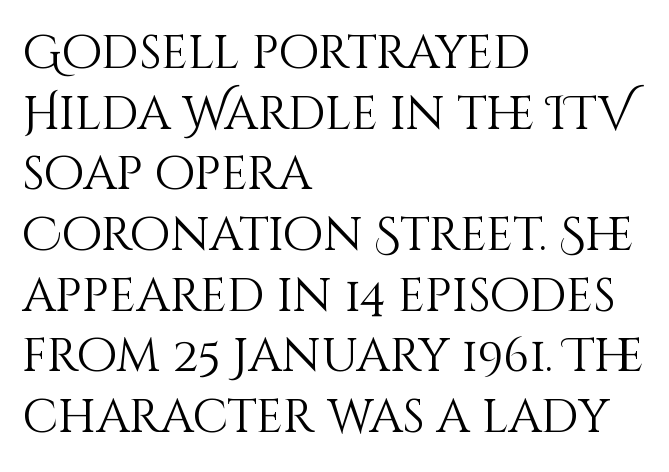
{"italic": "no", "bold": "no", "weight": "light", "width": "normal", "stroke_contrast": "medium", "x_height": "large", "monospaced": "no", "underline": "no", "align": "left", "line_spacing": "normal", "line_spacing_ratio": 1.29, "letter_spacing": "normal", "letter_spacing_em": 0.0, "glyph_px": 47}
